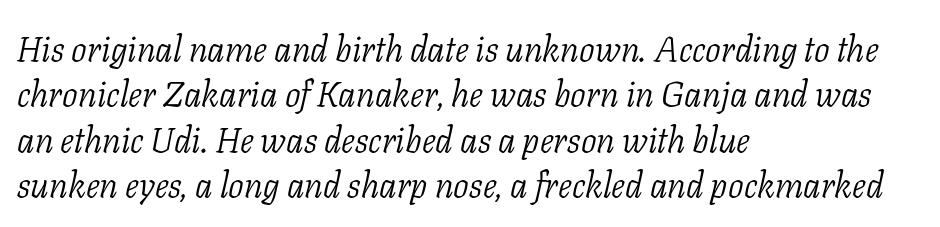
{"serif": "yes", "italic": "yes", "lean": "right", "slant_degrees": 11, "bold": "no", "weight": "light", "width": "normal", "stroke_contrast": "low", "x_height": "medium", "monospaced": "no", "underline": "no", "align": "left", "line_spacing": "normal", "line_spacing_ratio": 1.3, "letter_spacing": "normal", "letter_spacing_em": 0.0, "glyph_px": 35}
